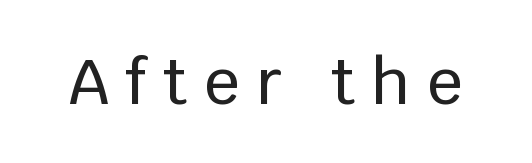
The image shows 63 px sans-serif type, upright; set unusually wide letter spacing (+0.26 em), not underlined; low stroke contrast and a large x-height.
